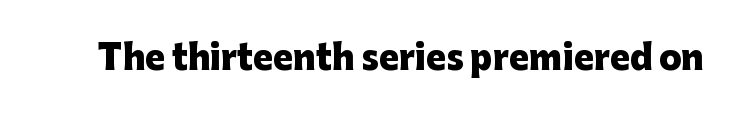
The image shows 33 px heavy sans-serif type, upright; set normal letter spacing, not underlined; low stroke contrast and a medium x-height.
